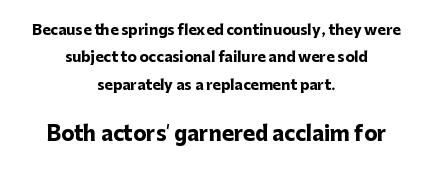
Q: Is the text bold? A: Yes.
Q: Is the text italic (slanted)? A: No, it is upright.
Q: Is the text underlined? A: No.
Q: How is the paragraph aligned? A: Centered.
Q: Is the spacing between letters normal or unusually wide? A: Normal.
Q: Is the spacing between lines tight, normal or loose? A: Loose.
Q: Which block of text is set in a larger size, the first (top) or the second (bottom)? A: The second (bottom) one.
